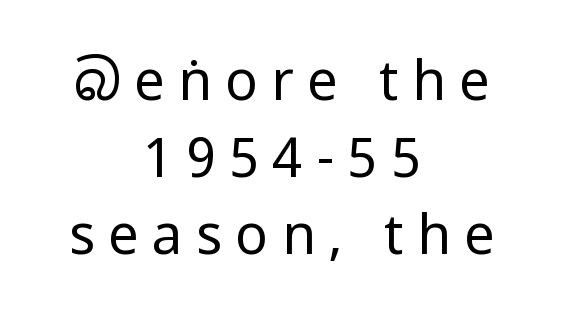
The image shows 54 px regular-weight, condensed sans-serif type, upright; set centered, normal line spacing (1.43x), unusually wide letter spacing (+0.25 em), not underlined; low stroke contrast.
